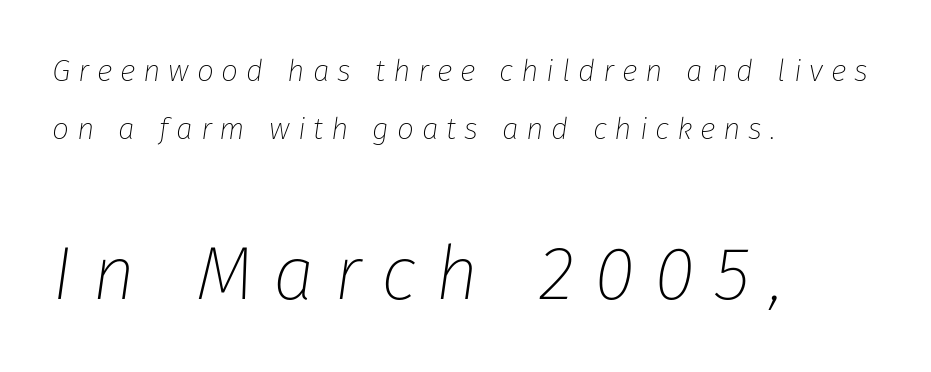
{"italic": "yes", "lean": "right", "slant_degrees": 8, "bold": "no", "weight": "thin", "width": "normal", "stroke_contrast": "low", "x_height": "medium", "monospaced": "no", "underline": "no", "align": "left", "line_spacing": "loose", "line_spacing_ratio": 1.94, "letter_spacing": "wide", "letter_spacing_em": 0.26, "larger_block": "second", "size_ratio": 2.5, "glyph_px": 75}
